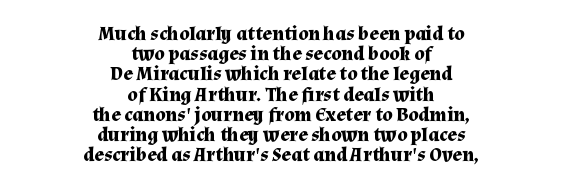
{"italic": "no", "bold": "yes", "underline": "no", "align": "center", "line_spacing": "tight", "line_spacing_ratio": 1.01, "letter_spacing": "normal", "letter_spacing_em": 0.0, "glyph_px": 20}
